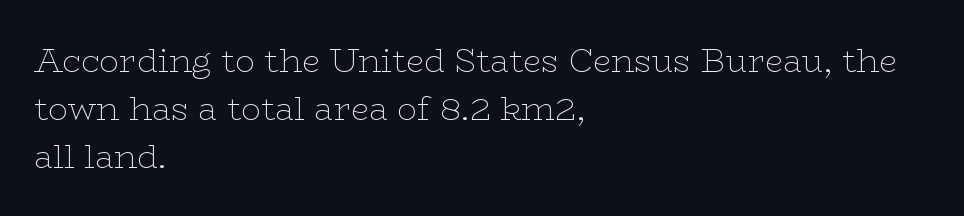
Q: Is the text bold? A: No.
Q: Is the text italic (slanted)? A: No, it is upright.
Q: Is the typeface a serif or a sans-serif typeface? A: Serif.
Q: Is the text underlined? A: No.
Q: How is the paragraph aligned? A: Left-aligned.
Q: Is the spacing between letters normal or unusually wide? A: Normal.
Q: Is the spacing between lines tight, normal or loose? A: Normal.
Q: Width (condensed, normal, or wide)? A: Wide.
Q: Stroke contrast? A: Low.
Q: x-height? A: Medium.
Q: Monospaced? A: No.
